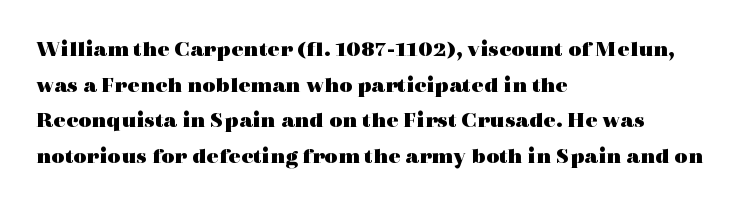
{"italic": "no", "bold": "yes", "underline": "no", "align": "left", "line_spacing": "normal", "line_spacing_ratio": 1.55, "letter_spacing": "normal", "letter_spacing_em": 0.0, "glyph_px": 23}
